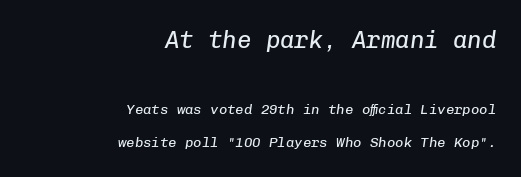
Q: Is the text bold? A: No.
Q: Is the text italic (slanted)? A: Yes, it leans right by about 8 degrees.
Q: Is the text underlined? A: No.
Q: How is the paragraph aligned? A: Right-aligned.
Q: Is the spacing between letters normal or unusually wide? A: Normal.
Q: Is the spacing between lines tight, normal or loose? A: Loose.
Q: Which block of text is set in a larger size, the first (top) or the second (bottom)? A: The first (top) one.
